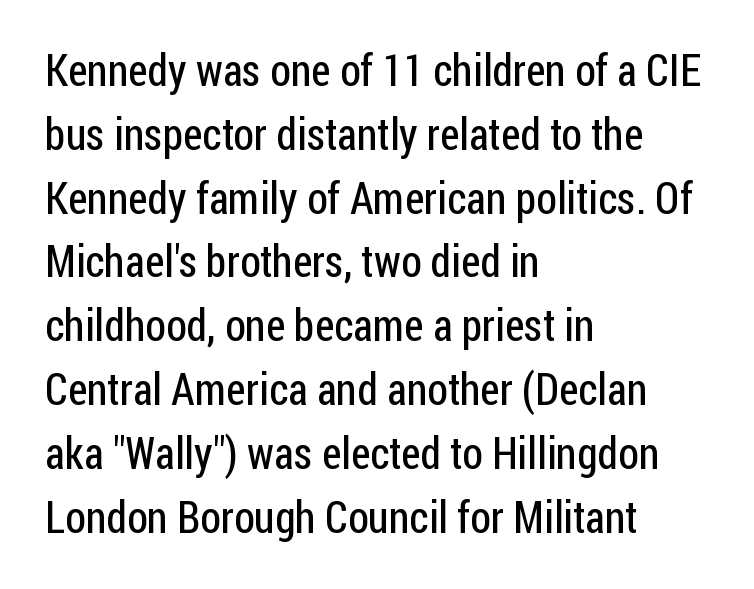
The image shows 44 px regular-weight, condensed sans-serif type, upright; set left-aligned, normal line spacing (1.45x), normal letter spacing, not underlined; low stroke contrast and a medium x-height.
